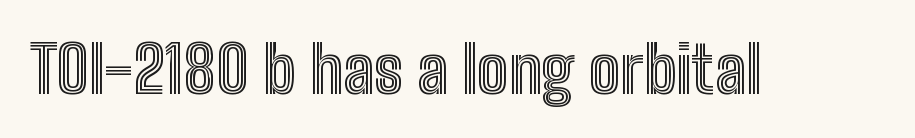
The image shows 65 px condensed type, upright; set normal letter spacing, not underlined; a medium x-height.
